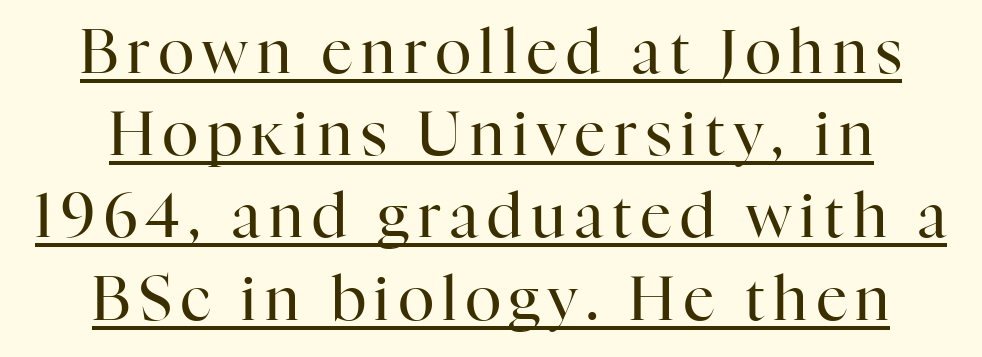
The image shows 60 px regular-weight serif type, upright; set normal line spacing (1.37x), underlined; high stroke contrast and a medium x-height.
